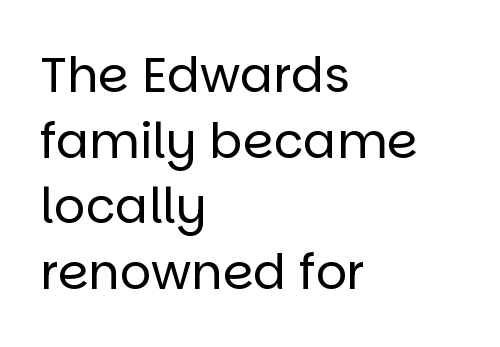
The image shows 49 px regular-weight sans-serif type, upright; set left-aligned, normal line spacing (1.34x), normal letter spacing, not underlined; low stroke contrast and a large x-height.
